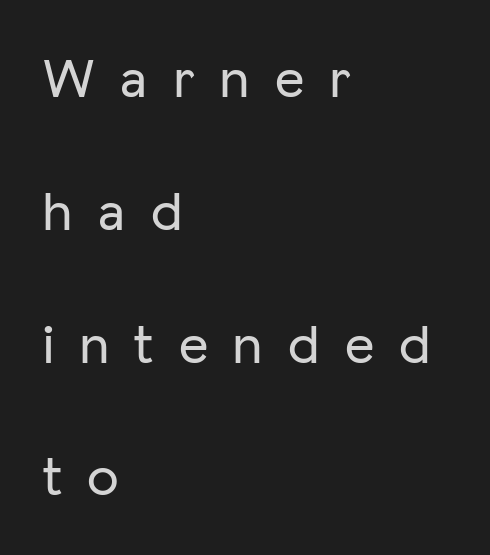
The image shows 57 px sans-serif type, upright; set left-aligned, loose line spacing (2.33x), unusually wide letter spacing (+0.45 em), not underlined; low stroke contrast and a medium x-height.
